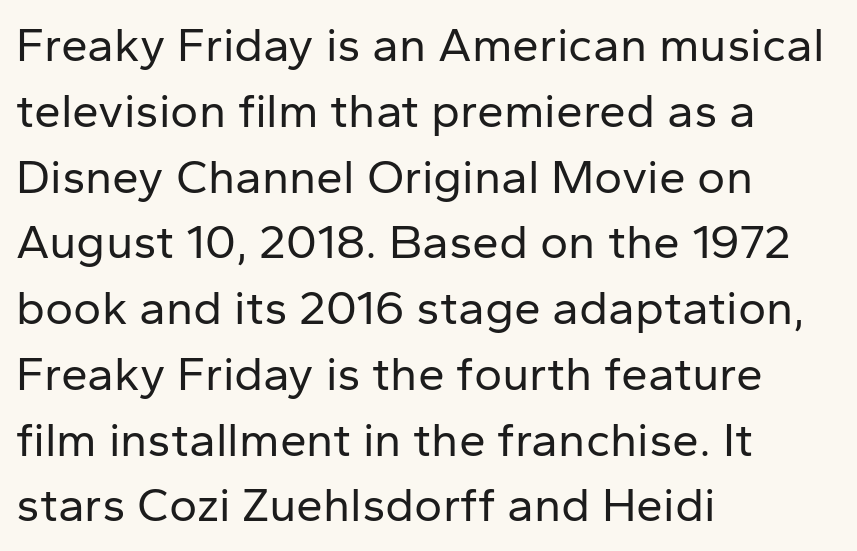
The image shows 48 px regular-weight sans-serif type, upright; set left-aligned, normal line spacing (1.37x), normal letter spacing, not underlined; low stroke contrast and a medium x-height.
